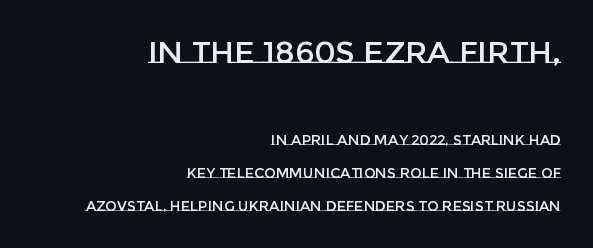
The image shows 31 px text type, upright; set right-aligned, loose line spacing (2.38x), normal letter spacing, not underlined; the first (top) block is 2.21x larger; low stroke contrast and a large x-height.
